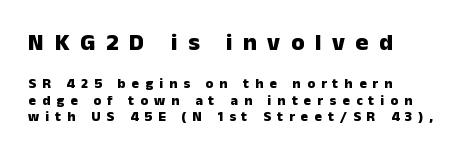
Q: Is the text bold? A: Yes.
Q: Is the text italic (slanted)? A: No, it is upright.
Q: Is the text underlined? A: No.
Q: How is the paragraph aligned? A: Left-aligned.
Q: Is the spacing between letters normal or unusually wide? A: Unusually wide.
Q: Which block of text is set in a larger size, the first (top) or the second (bottom)? A: The first (top) one.
